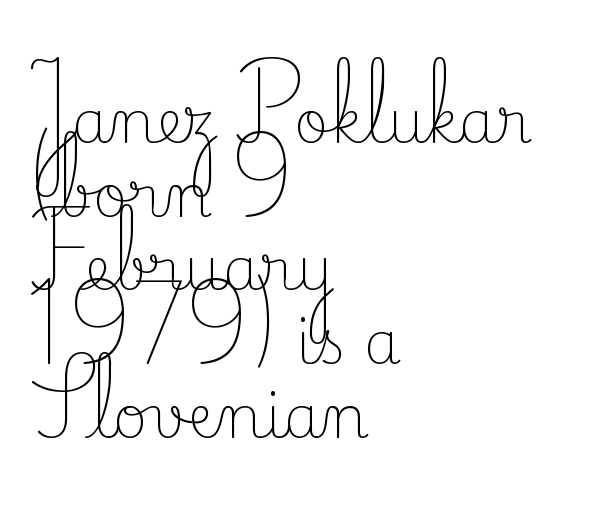
The letters advance in unequal steps, a hallmark of proportional type. A typesetter would mark this as roman, not italic. The area under the type is left untouched. Students, note that the glyphs here touch the page at normal intervals. Check where the strokes stop: tiny serifs finish them off. The passage is arranged the way most books set body copy — flush left.
